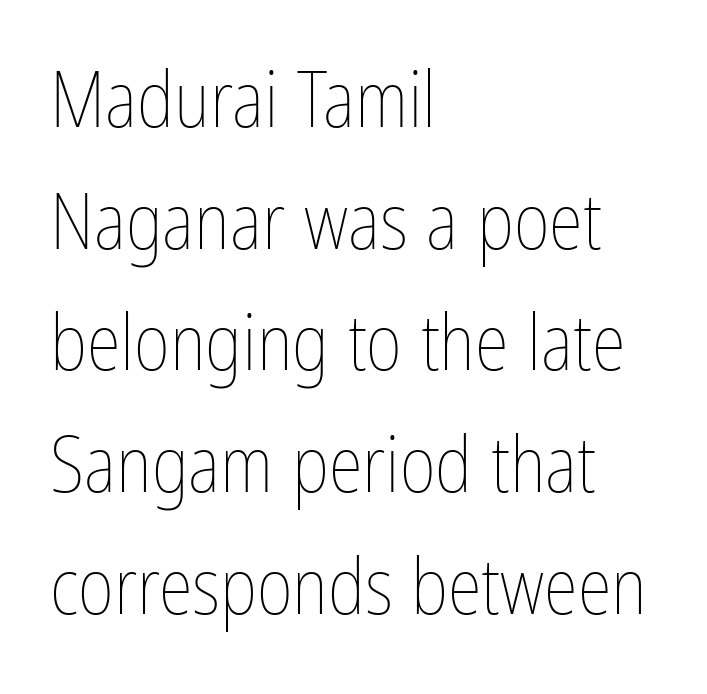
The image shows 78 px thin, condensed type, upright; set left-aligned, normal line spacing (1.56x), normal letter spacing, not underlined; low stroke contrast and a medium x-height.
